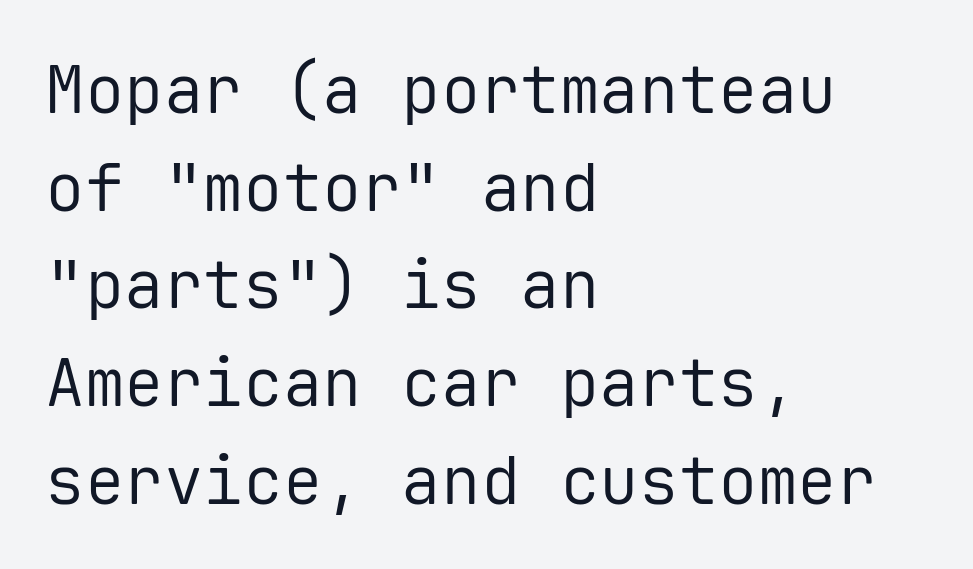
{"serif": "no", "italic": "no", "bold": "no", "weight": "regular", "width": "normal", "stroke_contrast": "low", "x_height": "medium", "monospaced": "yes", "underline": "no", "align": "left", "line_spacing": "normal", "line_spacing_ratio": 1.48, "letter_spacing": "normal", "letter_spacing_em": 0.0, "glyph_px": 66}
